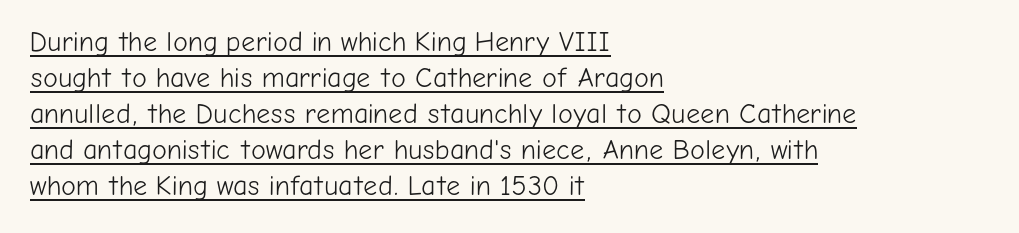
Q: Is the text bold? A: No.
Q: Is the text italic (slanted)? A: No, it is upright.
Q: Is the typeface a serif or a sans-serif typeface? A: Sans-serif.
Q: Is the text underlined? A: Yes.
Q: How is the paragraph aligned? A: Left-aligned.
Q: Is the spacing between letters normal or unusually wide? A: Normal.
Q: Is the spacing between lines tight, normal or loose? A: Normal.
Q: Width (condensed, normal, or wide)? A: Normal.
Q: Stroke contrast? A: Low.
Q: x-height? A: Medium.
Q: Monospaced? A: No.
